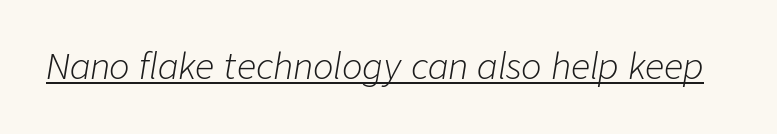
The image shows 34 px light type, italic (leaning right); set normal letter spacing, underlined; low stroke contrast and a medium x-height.
